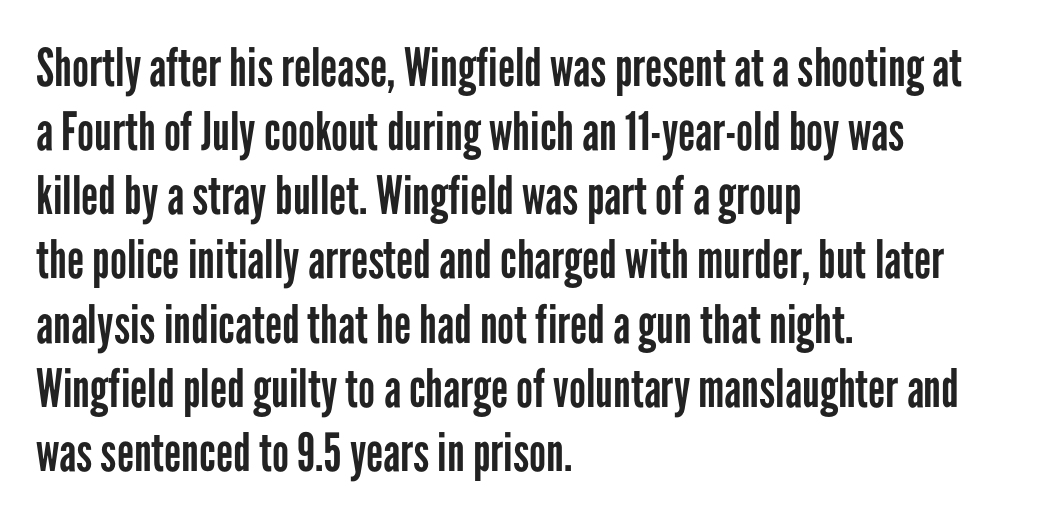
{"serif": "no", "italic": "no", "bold": "no", "weight": "regular", "width": "condensed", "stroke_contrast": "low", "x_height": "medium", "monospaced": "no", "underline": "no", "align": "left", "line_spacing_ratio": 1.21, "letter_spacing": "normal", "letter_spacing_em": 0.0, "glyph_px": 53}
